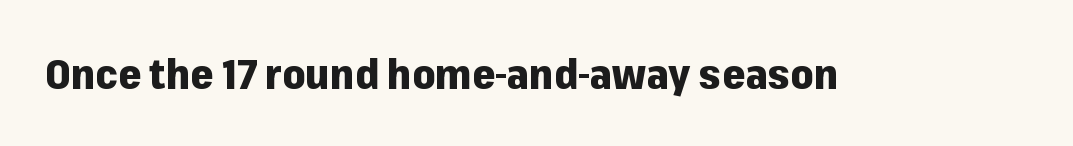
{"serif": "no", "italic": "no", "bold": "yes", "weight": "heavy", "width": "normal", "stroke_contrast": "low", "x_height": "medium", "monospaced": "no", "underline": "no", "letter_spacing": "normal", "letter_spacing_em": 0.0, "glyph_px": 41}
